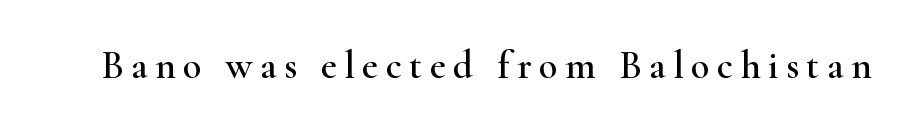
{"serif": "yes", "italic": "no", "width": "wide", "stroke_contrast": "high", "x_height": "small", "monospaced": "no", "underline": "no", "glyph_px": 39}
